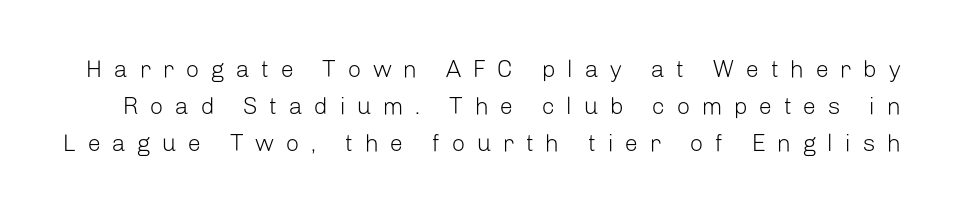
{"italic": "no", "bold": "no", "underline": "no", "line_spacing": "normal", "line_spacing_ratio": 1.55, "letter_spacing": "wide", "letter_spacing_em": 0.47, "glyph_px": 24}
